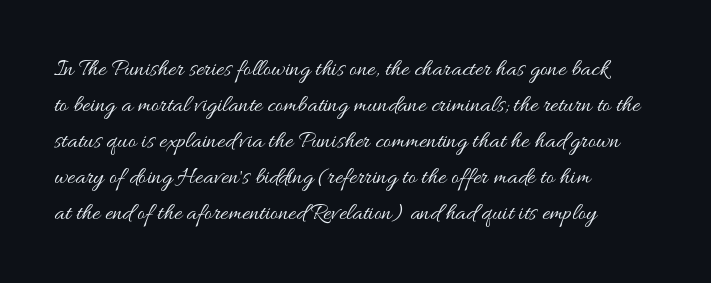
{"bold": "no", "underline": "no", "align": "left", "line_spacing": "normal", "line_spacing_ratio": 1.5, "letter_spacing": "normal", "letter_spacing_em": 0.0, "glyph_px": 24}
